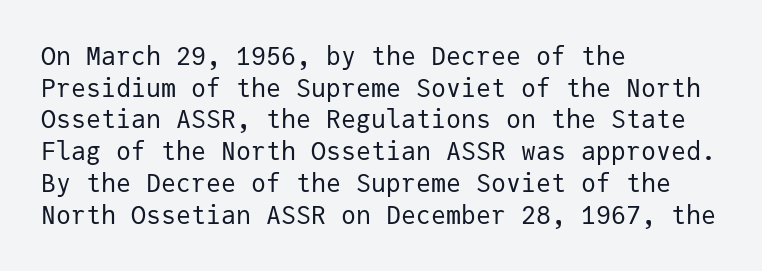
The image shows 25 px text type, upright; set left-aligned, normal line spacing (1.27x), normal letter spacing, not underlined.
